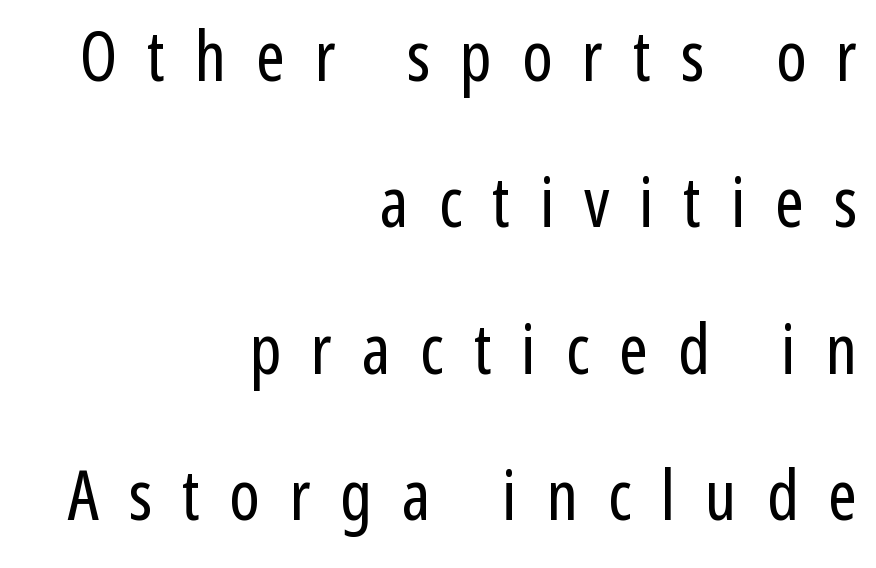
Think of a printed novel: that variable character pitch is what you see here. This is sans-serif lettering, the kind often seen on screens and signage. This is the regular roman posture of the typeface. In CSS terms this would be text-align: right. Nobody drew a line under any word here. Interline gaps are noticeably wide in this sample.
